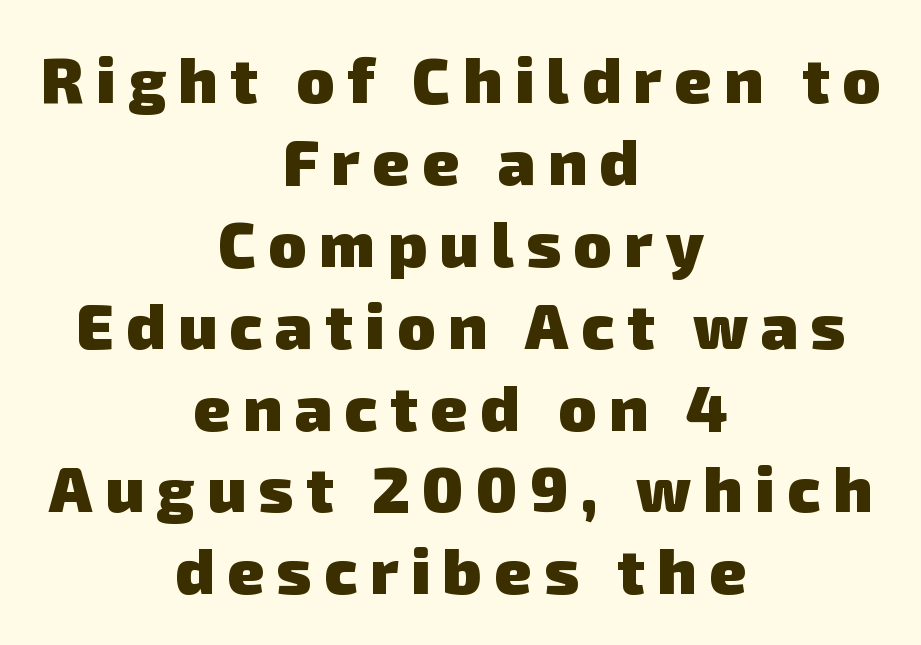
The image shows 63 px heavy sans-serif type; set centered, normal line spacing (1.3x), unusually wide letter spacing (+0.2 em), not underlined; low stroke contrast and a medium x-height.
